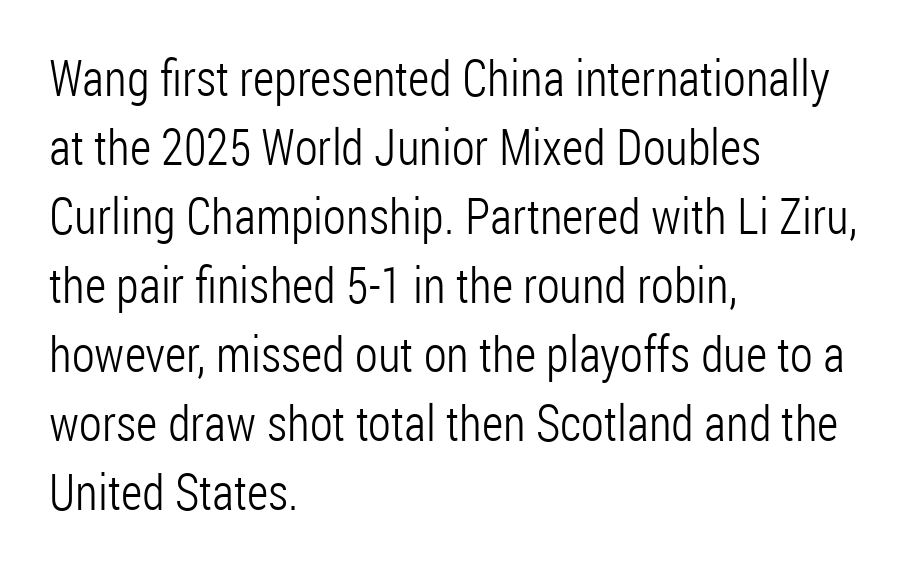
Bare-footed words on every line. Is there much room between lines? A standard amount, neither cramped nor airy. Does the copy run flush right? No — it runs flush left. Unlike a traditional serif, this face leaves its strokes unadorned. The passage shown is typed in a proportional face where columns would drift. Posture: vertical.
